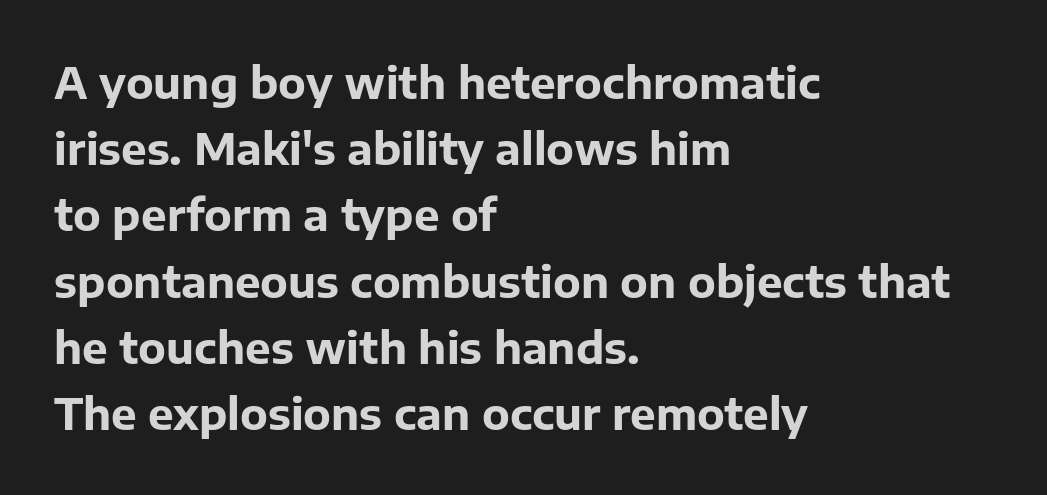
{"serif": "no", "italic": "no", "bold": "yes", "weight": "bold", "width": "normal", "stroke_contrast": "low", "x_height": "medium", "monospaced": "no", "underline": "no", "align": "left", "line_spacing": "normal", "line_spacing_ratio": 1.54, "letter_spacing": "normal", "letter_spacing_em": 0.0, "glyph_px": 43}
